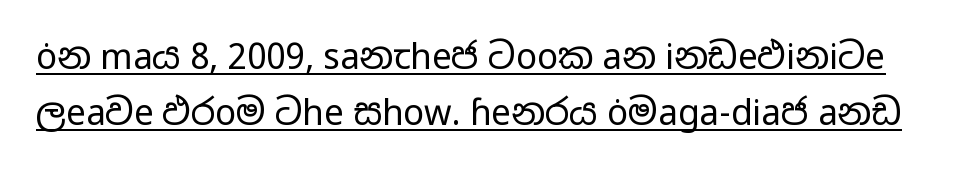
Q: Is the text bold? A: No.
Q: Is the text italic (slanted)? A: No, it is upright.
Q: Is the typeface a serif or a sans-serif typeface? A: Sans-serif.
Q: Is the text underlined? A: Yes.
Q: Is the spacing between letters normal or unusually wide? A: Normal.
Q: Is the spacing between lines tight, normal or loose? A: Normal.
Q: Width (condensed, normal, or wide)? A: Wide.
Q: Stroke contrast? A: Low.
Q: x-height? A: Medium.
Q: Monospaced? A: No.
